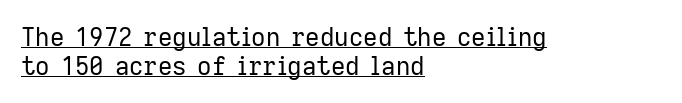
The image shows 25 px text type, upright; set left-aligned, tight line spacing (1.15x), normal letter spacing, underlined.
